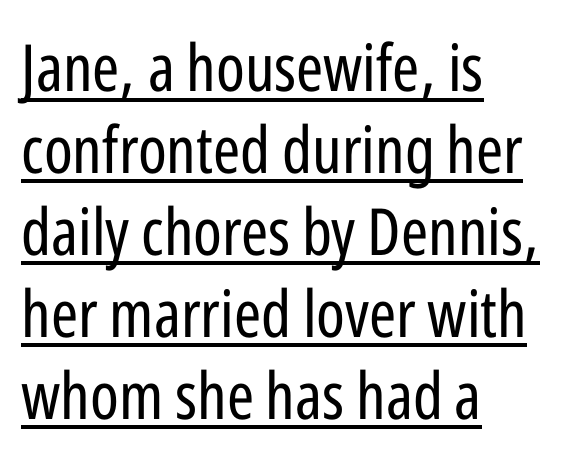
{"serif": "no", "italic": "no", "bold": "no", "weight": "regular", "width": "condensed", "stroke_contrast": "low", "x_height": "medium", "monospaced": "no", "underline": "yes", "align": "left", "line_spacing": "normal", "line_spacing_ratio": 1.26, "letter_spacing": "normal", "letter_spacing_em": 0.0, "glyph_px": 65}
